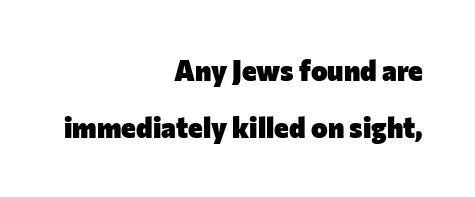
Q: Is the text bold? A: Yes.
Q: Is the text italic (slanted)? A: No, it is upright.
Q: Is the typeface a serif or a sans-serif typeface? A: Sans-serif.
Q: Is the text underlined? A: No.
Q: How is the paragraph aligned? A: Right-aligned.
Q: Is the spacing between letters normal or unusually wide? A: Normal.
Q: Is the spacing between lines tight, normal or loose? A: Loose.
Q: Width (condensed, normal, or wide)? A: Normal.
Q: Stroke contrast? A: Low.
Q: x-height? A: Medium.
Q: Monospaced? A: No.
